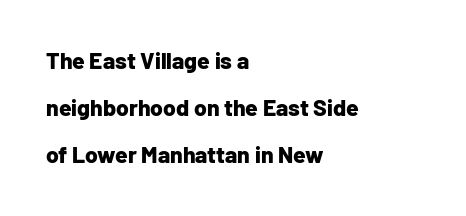
Descenders are the only things crossing below the line. The letters stand upright; this is a roman face. This sample trades compactness for vertical openness between lines. Observe the ordinary spacing: letters are neighbours, not strangers.
